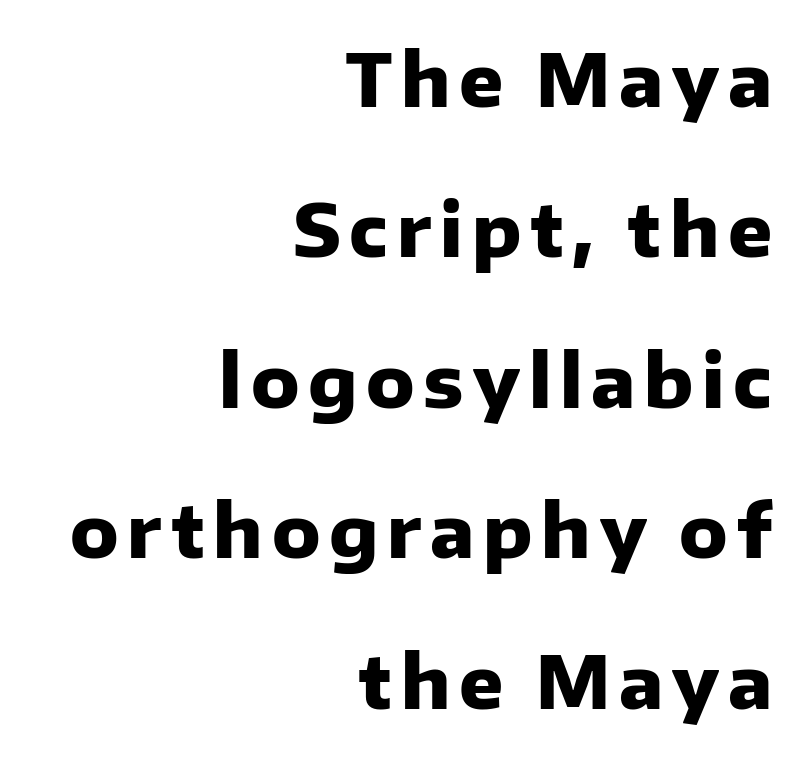
Heavy, bold letterforms. The designer went with a sans here, leaving each stem footless. Proportional: the letters do not fall into vertical columns. Summary of vertical rhythm: relaxed, with wide interline spacing. The passage is arranged like a letterhead date or caption credit — flush right. Tall strokes in this sample are plumb rather than angled.
